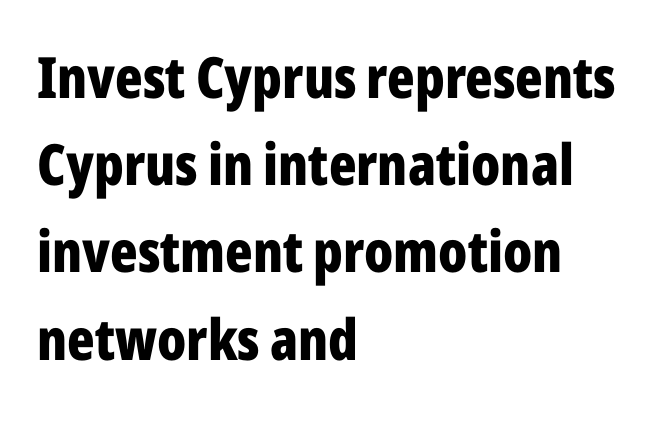
{"serif": "no", "italic": "no", "bold": "yes", "weight": "bold", "width": "condensed", "stroke_contrast": "low", "x_height": "medium", "monospaced": "no", "underline": "no", "align": "left", "line_spacing": "normal", "line_spacing_ratio": 1.53, "letter_spacing": "normal", "letter_spacing_em": 0.0, "glyph_px": 57}
